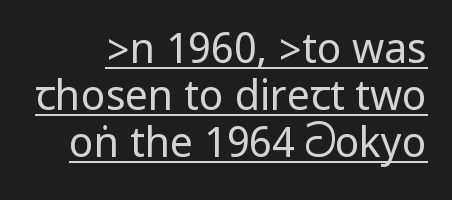
The image shows 41 px regular-weight, condensed sans-serif type, upright; set tight line spacing (1.15x), normal letter spacing, underlined; low stroke contrast.
